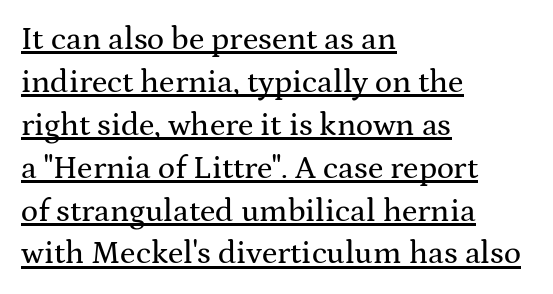
Think of a printed novel: that variable character pitch is what you see here. Tracking here is standard; glyphs follow each other at the usual distance. The string is rendered with underlining switched on. Horizontal bands of white between lines are of average thickness.
